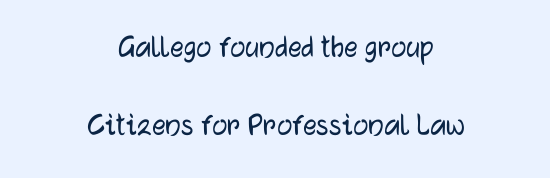
{"serif": "no", "italic": "no", "width": "normal", "stroke_contrast": "low", "x_height": "medium", "monospaced": "no", "underline": "no", "align": "center", "line_spacing": "loose", "line_spacing_ratio": 2.3, "letter_spacing": "normal", "letter_spacing_em": 0.0, "glyph_px": 34}
